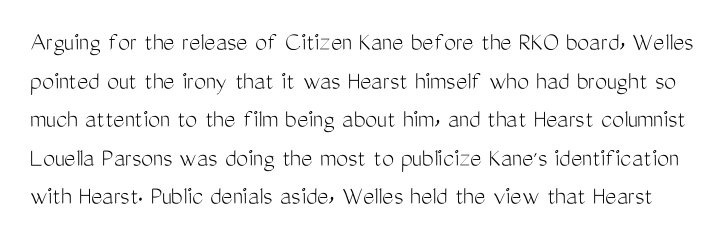
Heaviness? Minimal to ordinary, like unemphasized prose. The horizontal fit of the characters is conventional and even. Tall strokes in this sample are plumb rather than angled. If you measured baseline to baseline, you'd find a middling distance.
